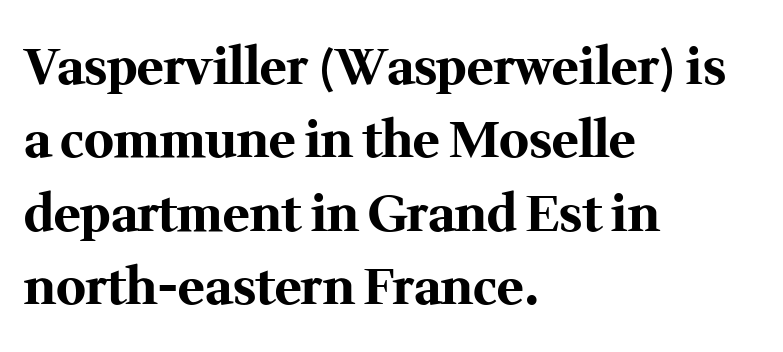
Vertical spacing — default. You'd pick this weight for a headline — it's a proper bold. The lines in this sample share a left origin and differ only in where they stop. The horizontal fit of the characters is conventional and even. Character widths vary here, with narrow letters taking less room than wide ones. Clear beneath every line of the passage.
